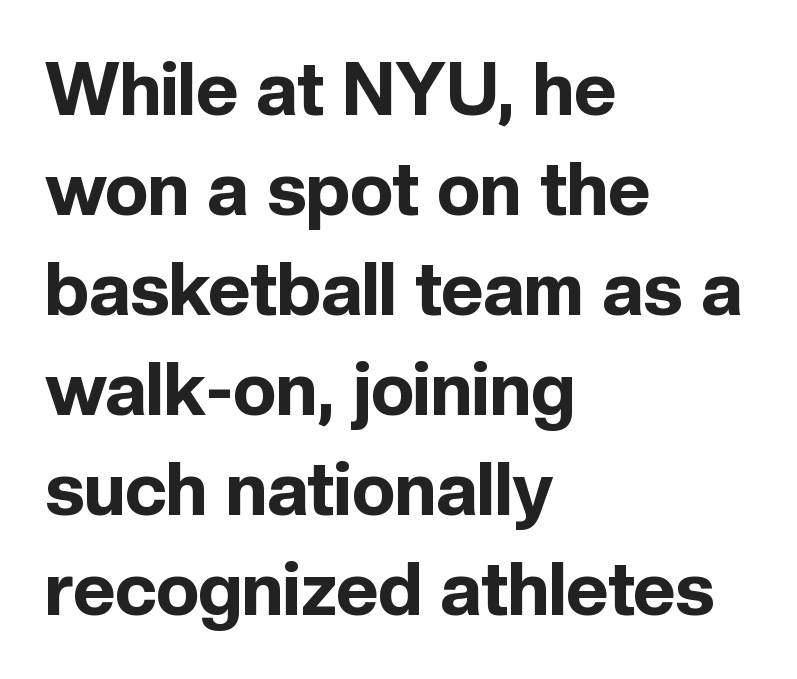
Q: Is the text bold? A: Yes.
Q: Is the text italic (slanted)? A: No, it is upright.
Q: Is the typeface a serif or a sans-serif typeface? A: Sans-serif.
Q: Is the text underlined? A: No.
Q: How is the paragraph aligned? A: Left-aligned.
Q: Is the spacing between letters normal or unusually wide? A: Normal.
Q: Is the spacing between lines tight, normal or loose? A: Normal.
Q: Width (condensed, normal, or wide)? A: Normal.
Q: x-height? A: Medium.
Q: Monospaced? A: No.
